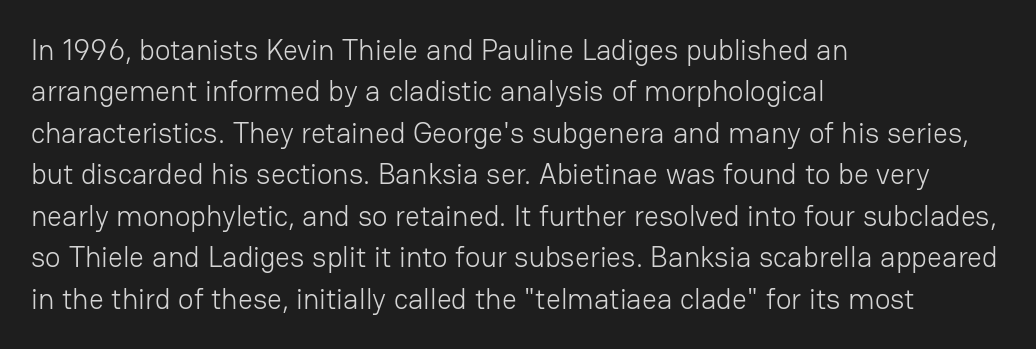
On a weight scale, this lands at 450 or below. The rendering uses natural spacing where letterforms have individual widths. Standard letterfit; no display-style spreading of the glyphs. Quick note: underline off. Tall strokes in this sample are plumb rather than angled.
